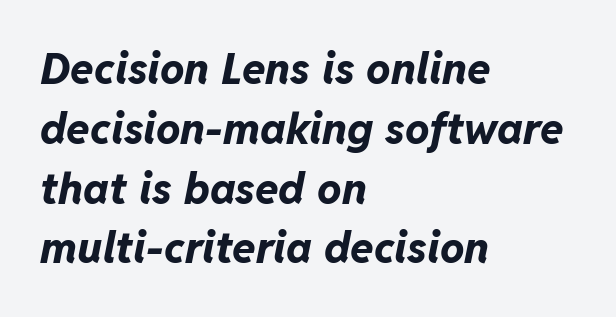
Q: Is the text bold? A: Yes.
Q: Is the text italic (slanted)? A: Yes, it leans right by about 11 degrees.
Q: Is the text underlined? A: No.
Q: How is the paragraph aligned? A: Left-aligned.
Q: Is the spacing between letters normal or unusually wide? A: Normal.
Q: Is the spacing between lines tight, normal or loose? A: Normal.
Q: Width (condensed, normal, or wide)? A: Normal.
Q: Stroke contrast? A: Low.
Q: x-height? A: Medium.
Q: Monospaced? A: No.
